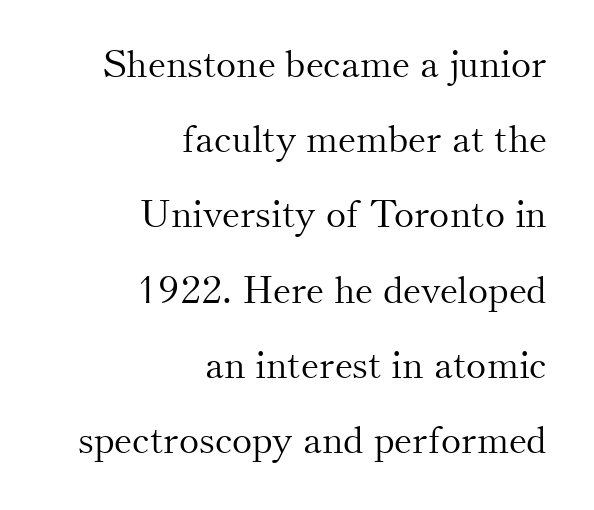
The image shows 38 px light serif type, upright; set right-aligned, loose line spacing (1.98x), normal letter spacing, not underlined; medium stroke contrast and a small x-height.
